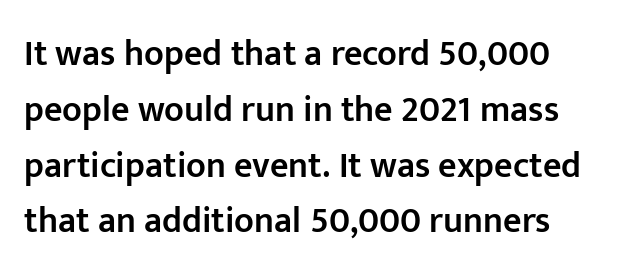
Between one letter and the next there's only the usual sliver of space. Stroke terminals: plain, sans-serif. These lines are rendered in a variable-pitch font. Check the space under the baseline: it is left empty. Italic? Not at all — the glyphs are vertical.
